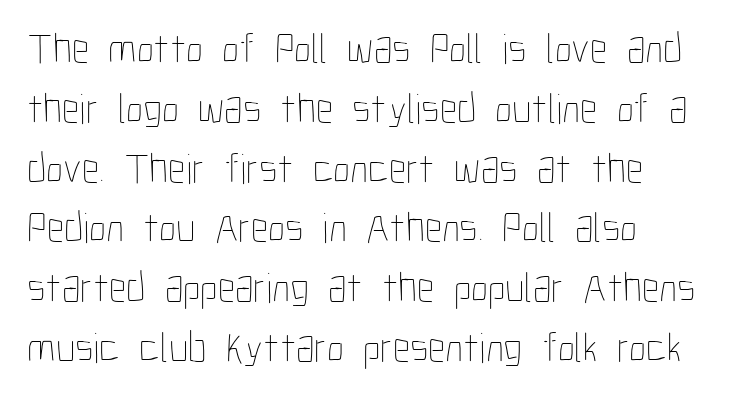
{"italic": "no", "bold": "no", "weight": "thin", "width": "condensed", "stroke_contrast": "low", "x_height": "medium", "monospaced": "no", "underline": "no", "align": "left", "line_spacing": "normal", "line_spacing_ratio": 1.39, "letter_spacing": "normal", "letter_spacing_em": 0.0, "glyph_px": 43}
